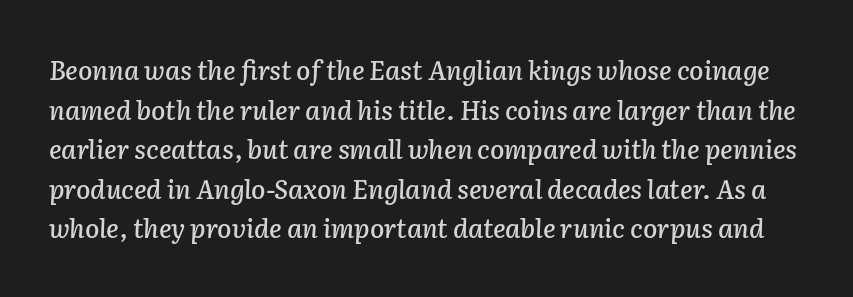
{"italic": "yes", "lean": "right", "slant_degrees": 2, "underline": "no", "line_spacing": "normal", "line_spacing_ratio": 1.52, "letter_spacing": "normal", "letter_spacing_em": 0.0, "glyph_px": 26}
